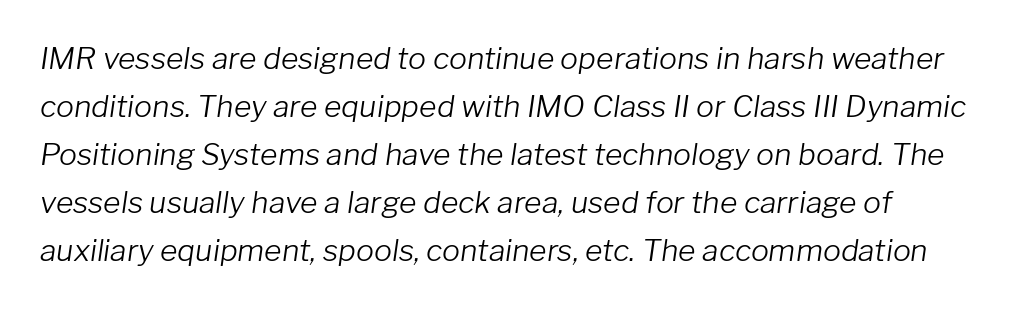
The baseline area is clear. Spacing verdict: proportional, widths tailored to each character. The space between consecutive lines is moderate. In terms of letterspacing, this is plain default setting.
